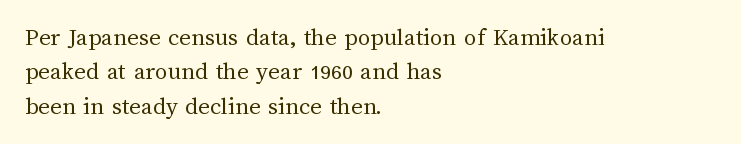
The image shows 25 px text type, upright; set left-aligned, normal line spacing (1.38x), normal letter spacing, not underlined.
